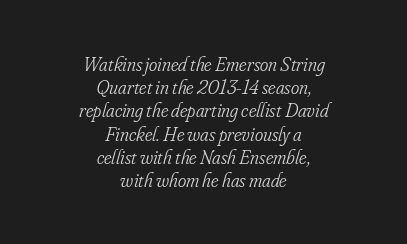
The image shows 20 px text type, italic (leaning right); set centered, line spacing 1.16x, normal letter spacing, not underlined.
